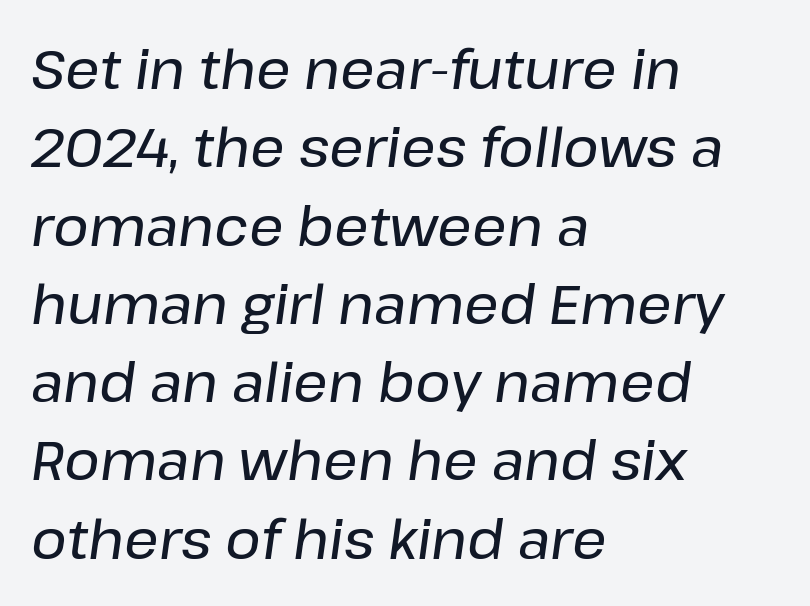
The lettering tilts uniformly, giving the passage an italic look. Anything drawn beneath the words? Only blank space. A classic flush-left, rag-right setting is used for this passage. If you measured baseline to baseline, you'd find a middling distance. What stands out about the letter spacing? Nothing — it is the standard amount.
